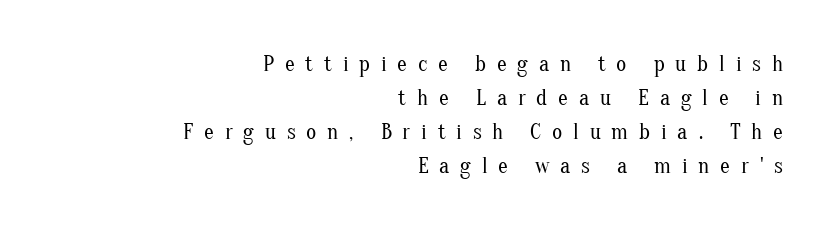
No italicization has been applied; the sample stays upright. Successive baselines arrive at the customary interval. Is the stroke heavy? The answer is a plain regular-or-lighter. Descenders are the only things crossing below the line. The rendering inserts visible extra space after every character. If you drew a ruler down the right edge, every line would touch it.
